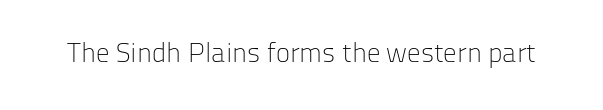
The image shows 27 px text type, upright; set normal letter spacing, not underlined.
